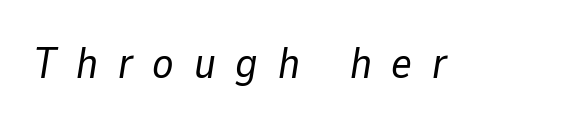
The image shows 44 px regular-weight type, italic (leaning right); set unusually wide letter spacing (+0.45 em), not underlined; low stroke contrast and a medium x-height.
